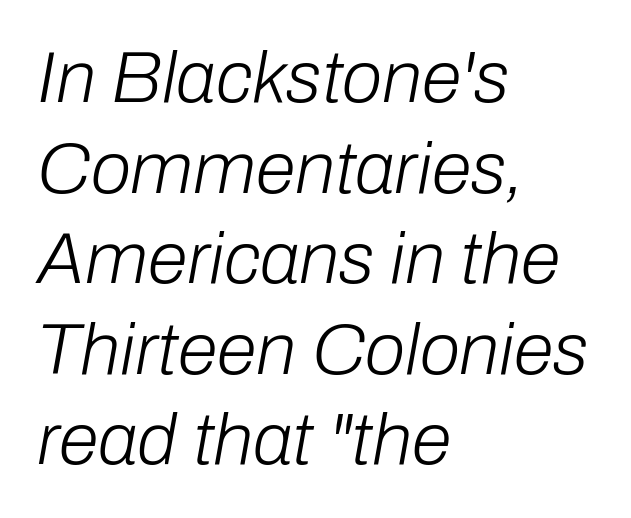
The image shows 73 px light type, italic (leaning right); set left-aligned, line spacing 1.24x, normal letter spacing, not underlined; low stroke contrast and a medium x-height.
